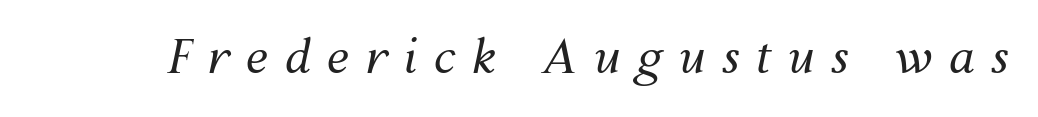
{"italic": "yes", "lean": "right", "slant_degrees": 12, "bold": "no", "weight": "regular", "width": "normal", "stroke_contrast": "medium", "x_height": "medium", "monospaced": "no", "underline": "no", "letter_spacing": "wide", "letter_spacing_em": 0.35, "glyph_px": 46}
